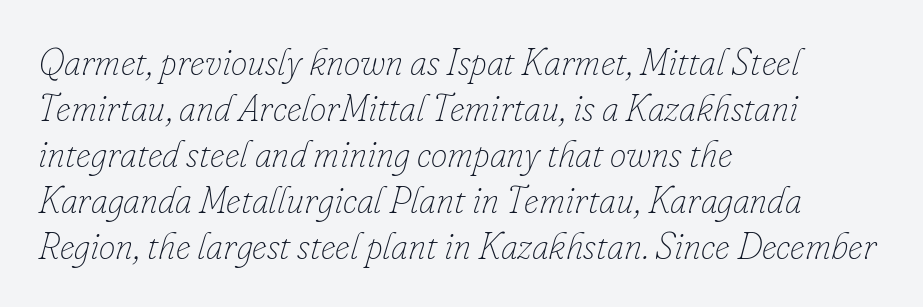
The image shows 37 px thin type, italic (leaning right); set left-aligned, line spacing 1.24x, normal letter spacing, not underlined; low stroke contrast and a small x-height.
